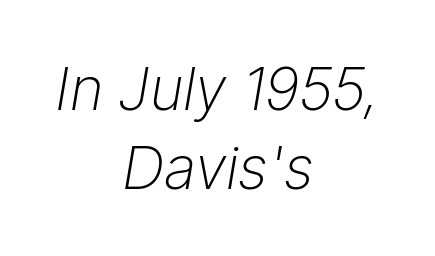
Casual observation: everything's sitting right in the middle. The face used here is proportionally spaced, like ordinary book or web type. The letters look calm and open, with moderate or lighter stems. The axis of the letterforms is tilted away from vertical. Whoever set this chose a conventional vertical rhythm.
